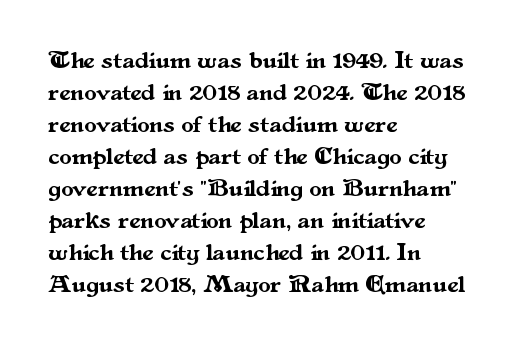
The image shows 25 px text type, upright; set left-aligned, normal line spacing (1.28x), normal letter spacing, not underlined.
